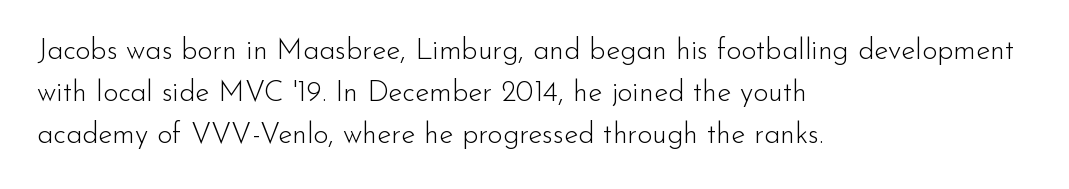
The letters sit at their default tracking, neither squeezed nor spread. Leading: standard. Varying glyph widths throughout — classic text-font behaviour. Visually the block forms a straight wall on the left and a jagged coastline on the right. This reads as an unemphasized weight, regular at the heaviest. This is the regular roman posture of the typeface.
